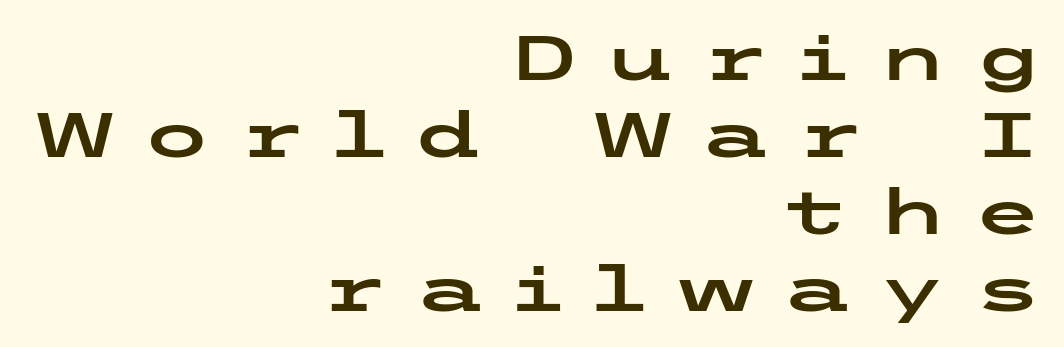
The image shows 63 px wide sans-serif type, upright; set right-aligned, line spacing 1.22x, unusually wide letter spacing (+0.41 em), not underlined; low stroke contrast and a medium x-height.
